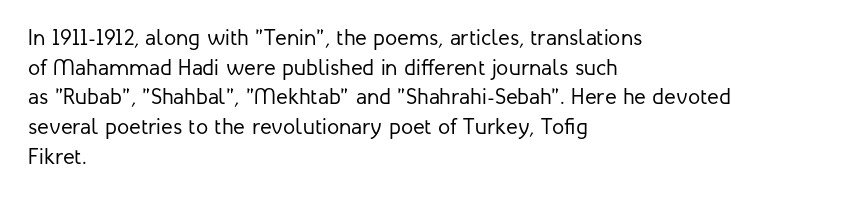
{"italic": "no", "bold": "no", "underline": "no", "align": "left", "line_spacing": "normal", "line_spacing_ratio": 1.35, "letter_spacing": "normal", "letter_spacing_em": 0.0, "glyph_px": 22}
